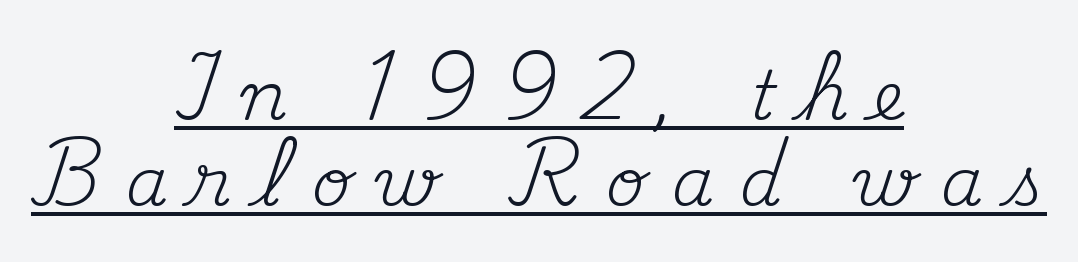
Q: Is the text bold? A: No.
Q: Is the text italic (slanted)? A: Yes.
Q: Is the typeface a serif or a sans-serif typeface? A: Serif.
Q: Is the text underlined? A: Yes.
Q: How is the paragraph aligned? A: Centered.
Q: Is the spacing between letters normal or unusually wide? A: Unusually wide.
Q: Is the spacing between lines tight, normal or loose? A: Normal.
Q: Width (condensed, normal, or wide)? A: Normal.
Q: Stroke contrast? A: Medium.
Q: x-height? A: Small.
Q: Monospaced? A: No.
